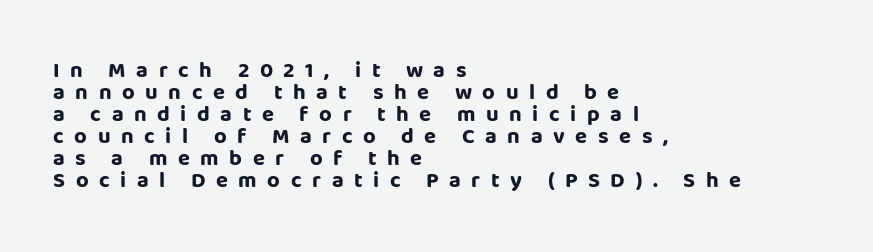
{"italic": "no", "bold": "yes", "underline": "no", "align": "left", "line_spacing": "tight", "line_spacing_ratio": 1.0, "letter_spacing": "wide", "letter_spacing_em": 0.48, "glyph_px": 22}
